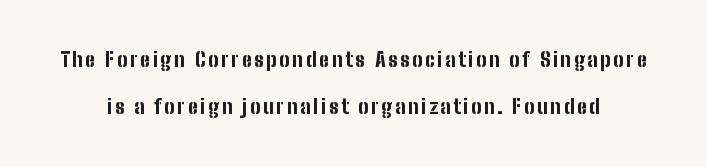
The typesetting leans heavy: a genuine bold. Any mark beneath the type? The region is blank. If you drew a line through each stem, it would be perfectly vertical. Vertically, the passage feels expansive, rows floating well apart.
